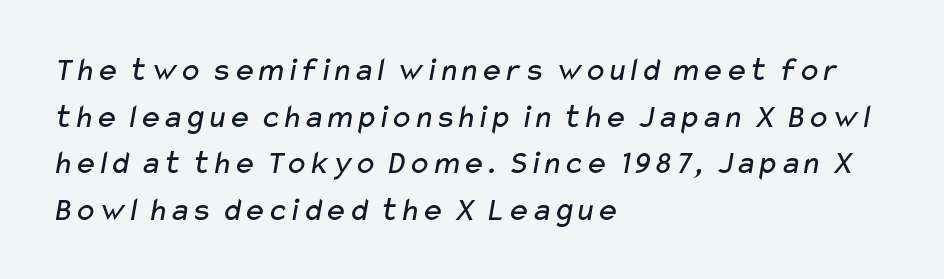
Q: Is the text bold? A: No.
Q: Is the typeface a serif or a sans-serif typeface? A: Sans-serif.
Q: Is the text underlined? A: No.
Q: How is the paragraph aligned? A: Left-aligned.
Q: Is the spacing between letters normal or unusually wide? A: Normal.
Q: Is the spacing between lines tight, normal or loose? A: Normal.
Q: Width (condensed, normal, or wide)? A: Wide.
Q: Stroke contrast? A: Low.
Q: x-height? A: Medium.
Q: Monospaced? A: No.
